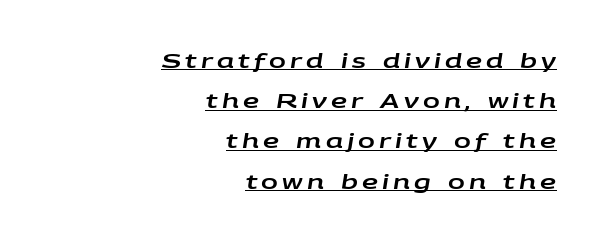
The image shows 20 px text type, italic (leaning right); set right-aligned, loose line spacing (2.01x), unusually wide letter spacing (+0.21 em), underlined.
